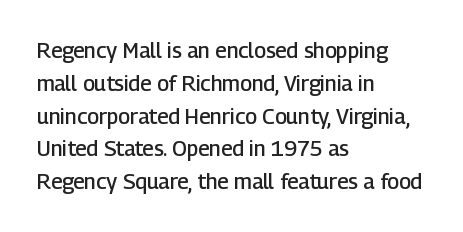
Q: Is the text bold? A: Semi-bold.
Q: Is the text italic (slanted)? A: No, it is upright.
Q: Is the text underlined? A: No.
Q: How is the paragraph aligned? A: Left-aligned.
Q: Is the spacing between letters normal or unusually wide? A: Normal.
Q: Is the spacing between lines tight, normal or loose? A: Normal.
